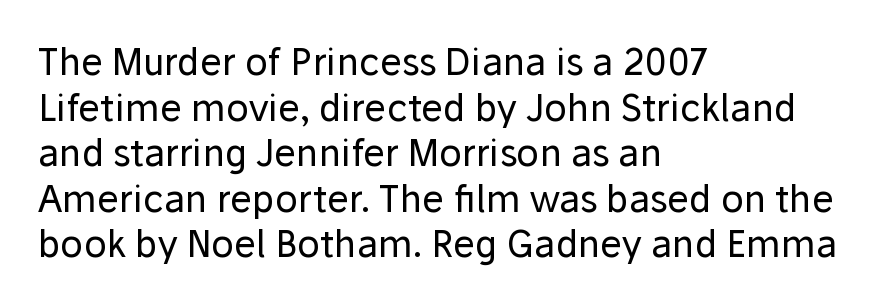
{"serif": "no", "italic": "no", "bold": "no", "weight": "regular", "width": "normal", "stroke_contrast": "low", "x_height": "medium", "monospaced": "no", "underline": "no", "align": "left", "line_spacing_ratio": 1.23, "letter_spacing": "normal", "letter_spacing_em": 0.0, "glyph_px": 37}
